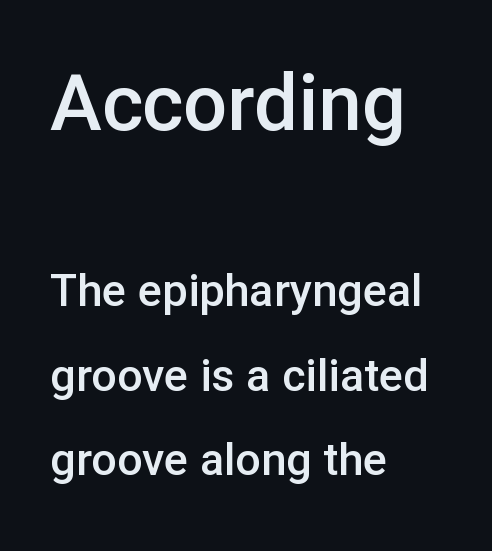
I'd call this a sans setting — the letters go barefoot. The font's upright variant was chosen for this text. The rendering keeps characters at their native spacing. The foot of each line stays bare and open. This sample is left-justified, so line endings fall wherever the words run out.
